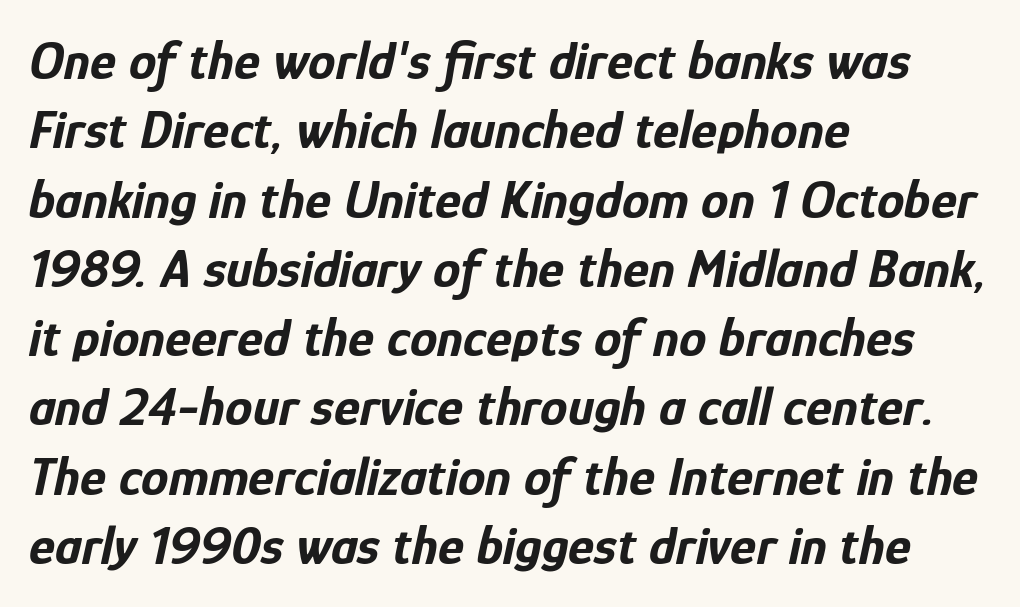
{"italic": "yes", "lean": "right", "slant_degrees": 12, "bold": "yes", "weight": "bold", "width": "condensed", "stroke_contrast": "low", "x_height": "medium", "monospaced": "no", "underline": "no", "align": "left", "line_spacing": "normal", "line_spacing_ratio": 1.26, "letter_spacing": "normal", "letter_spacing_em": 0.0, "glyph_px": 55}
